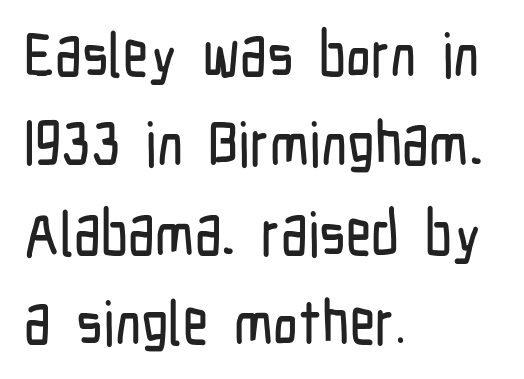
{"serif": "no", "italic": "no", "width": "condensed", "stroke_contrast": "low", "x_height": "medium", "monospaced": "no", "underline": "no", "align": "left", "line_spacing": "normal", "line_spacing_ratio": 1.44, "letter_spacing": "normal", "letter_spacing_em": 0.0, "glyph_px": 62}
